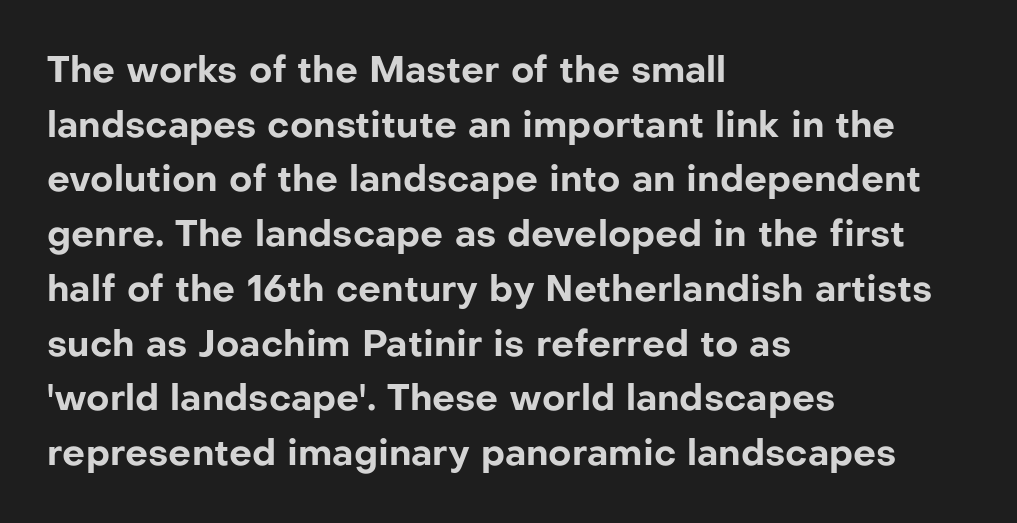
Q: Is the text bold? A: Yes.
Q: Is the text italic (slanted)? A: No, it is upright.
Q: Is the typeface a serif or a sans-serif typeface? A: Sans-serif.
Q: Is the text underlined? A: No.
Q: How is the paragraph aligned? A: Left-aligned.
Q: Is the spacing between letters normal or unusually wide? A: Normal.
Q: Is the spacing between lines tight, normal or loose? A: Normal.
Q: Width (condensed, normal, or wide)? A: Normal.
Q: Stroke contrast? A: Low.
Q: x-height? A: Medium.
Q: Monospaced? A: No.
